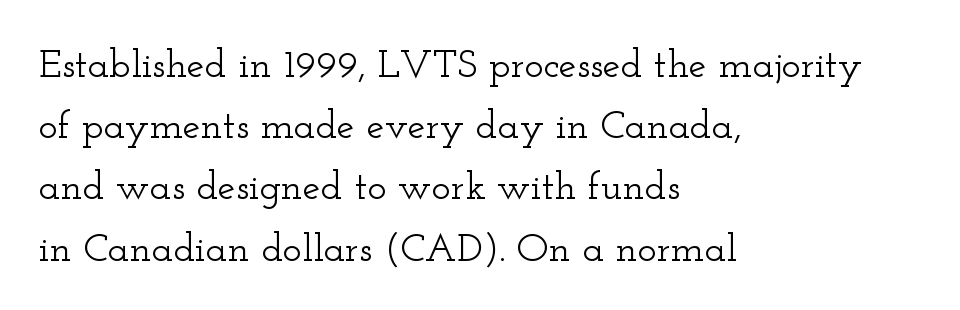
The image shows 40 px wide serif type, upright; set left-aligned, normal line spacing (1.53x), normal letter spacing, not underlined; low stroke contrast and a small x-height.
